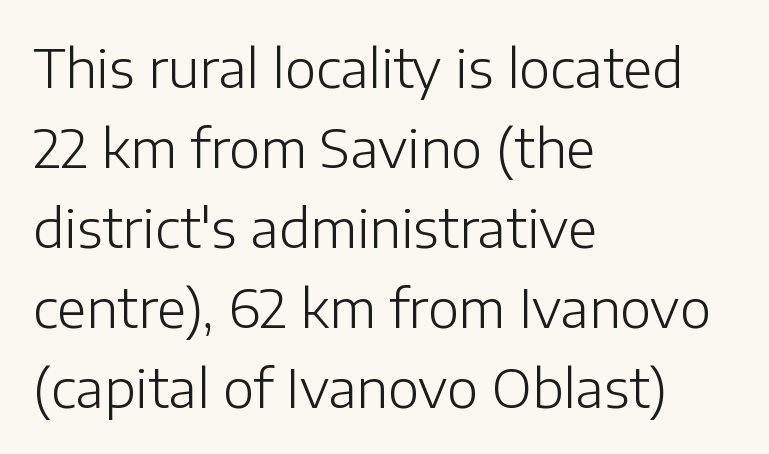
The image shows 53 px light sans-serif type, upright; set left-aligned, normal line spacing (1.51x), normal letter spacing, not underlined; low stroke contrast and a medium x-height.
